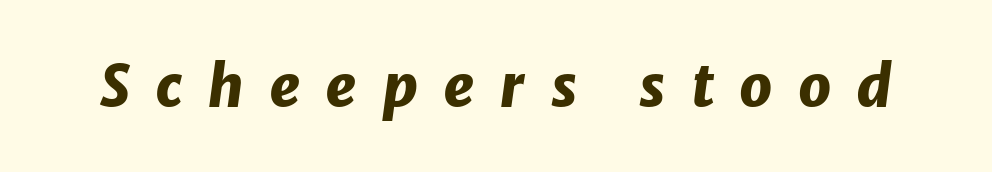
The image shows 58 px heavy type, italic (leaning right); set unusually wide letter spacing (+0.43 em), not underlined; low stroke contrast and a medium x-height.
